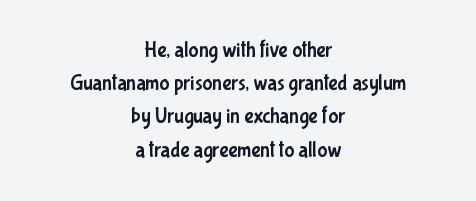
Typeset on center — no edge is straight. The type is set solid horizontally, with unmodified tracking. The axis of the letterforms is exactly vertical. Nobody drew a line under any word here. Leading: standard.
